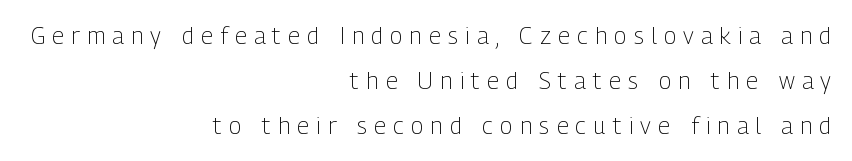
Inter-character spacing is expanded well beyond the font's built-in metrics. The space beneath each line is pristine and unruled. Tall strokes in this sample are plumb rather than angled. The letterforms sit at book weight or below. These lines stand farther apart than default settings would place them. Each line ends at the same right margin while the left side varies.
